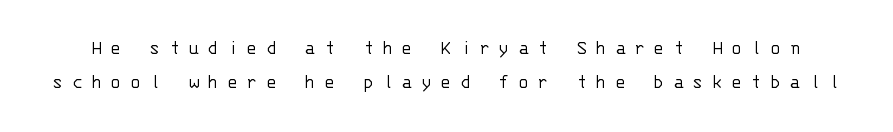
{"italic": "no", "bold": "no", "underline": "no", "line_spacing": "normal", "line_spacing_ratio": 1.68, "letter_spacing": "wide", "letter_spacing_em": 0.43, "glyph_px": 20}
